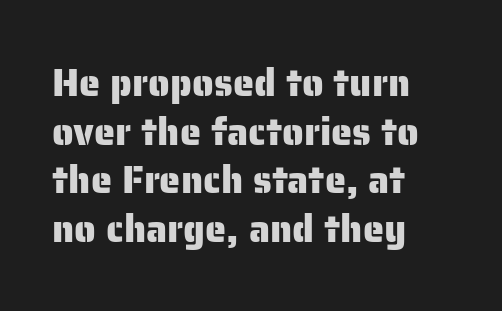
{"serif": "no", "italic": "no", "width": "normal", "stroke_contrast": "low", "x_height": "medium", "monospaced": "no", "underline": "no", "align": "left", "line_spacing": "normal", "line_spacing_ratio": 1.28, "letter_spacing": "normal", "letter_spacing_em": 0.0, "glyph_px": 38}
